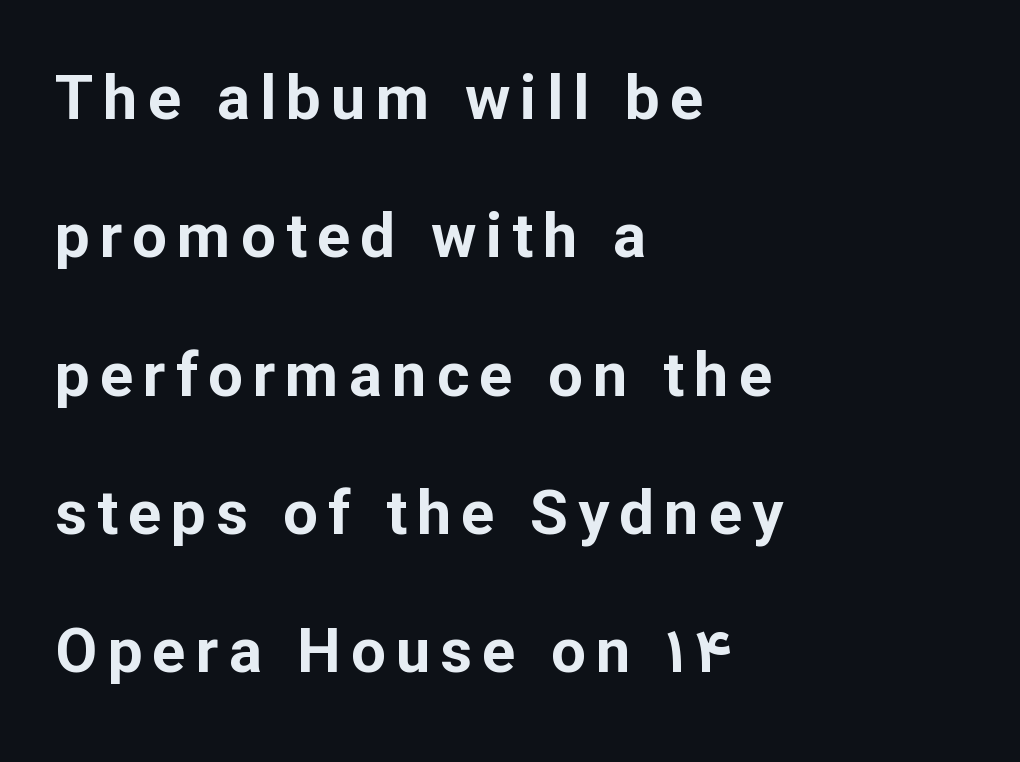
The image shows 62 px bold sans-serif type, upright; set left-aligned, loose line spacing (2.23x), not underlined; low stroke contrast and a medium x-height.
